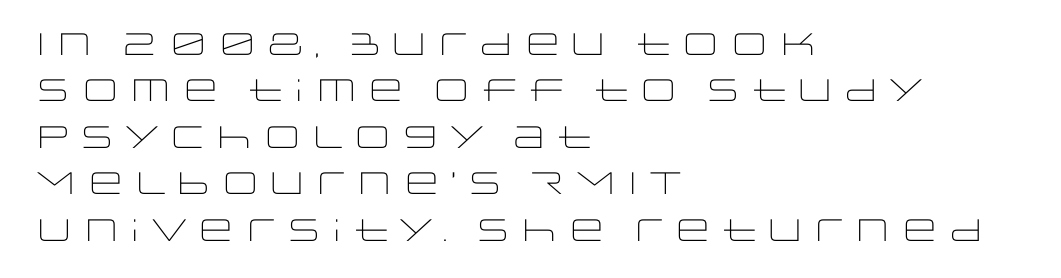
Q: Is the text bold? A: No.
Q: Is the text italic (slanted)? A: No, it is upright.
Q: Is the typeface a serif or a sans-serif typeface? A: Sans-serif.
Q: Is the text underlined? A: No.
Q: How is the paragraph aligned? A: Left-aligned.
Q: Is the spacing between letters normal or unusually wide? A: Normal.
Q: Is the spacing between lines tight, normal or loose? A: Normal.
Q: Width (condensed, normal, or wide)? A: Wide.
Q: Stroke contrast? A: Low.
Q: x-height? A: Large.
Q: Monospaced? A: No.
